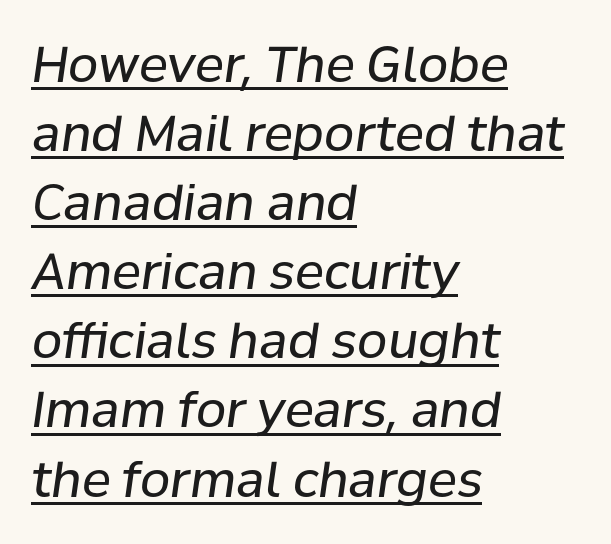
The image shows 49 px regular-weight type, italic (leaning right); set left-aligned, normal line spacing (1.41x), normal letter spacing, underlined; low stroke contrast and a medium x-height.
